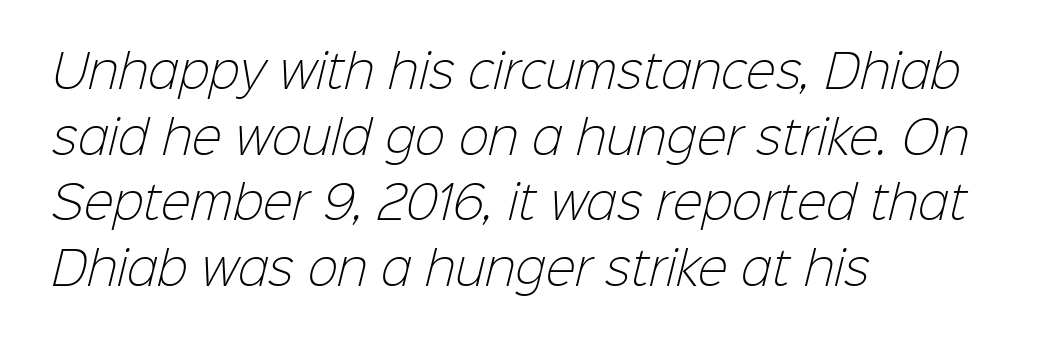
Q: Is the text bold? A: No.
Q: Is the typeface a serif or a sans-serif typeface? A: Sans-serif.
Q: Is the text underlined? A: No.
Q: How is the paragraph aligned? A: Left-aligned.
Q: Is the spacing between letters normal or unusually wide? A: Normal.
Q: Is the spacing between lines tight, normal or loose? A: Normal.
Q: Width (condensed, normal, or wide)? A: Normal.
Q: Stroke contrast? A: Low.
Q: x-height? A: Medium.
Q: Monospaced? A: No.
